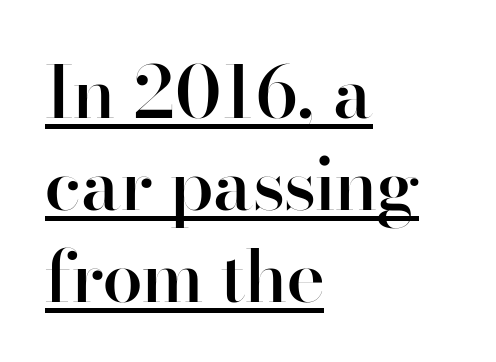
The image shows 73 px semibold sans-serif type, upright; set left-aligned, normal line spacing (1.26x), normal letter spacing, underlined; high stroke contrast and a small x-height.
